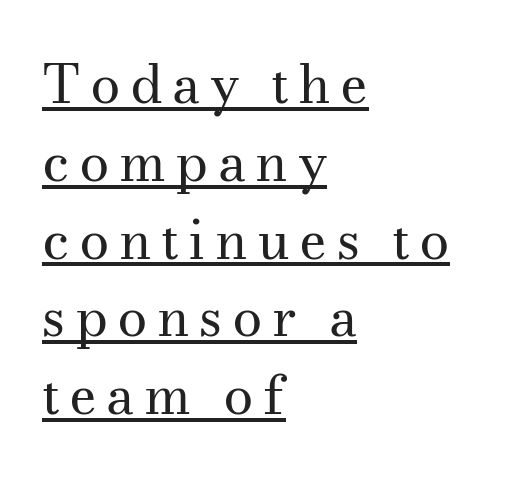
Q: Is the text bold? A: No.
Q: Is the text italic (slanted)? A: No, it is upright.
Q: Is the typeface a serif or a sans-serif typeface? A: Serif.
Q: Is the text underlined? A: Yes.
Q: How is the paragraph aligned? A: Left-aligned.
Q: Is the spacing between lines tight, normal or loose? A: Normal.
Q: Width (condensed, normal, or wide)? A: Normal.
Q: Stroke contrast? A: Medium.
Q: x-height? A: Small.
Q: Monospaced? A: No.
